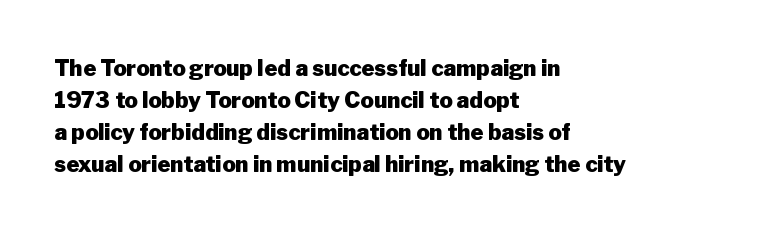
The image shows 22 px bold type, upright; set left-aligned, normal line spacing (1.45x), normal letter spacing, not underlined.
